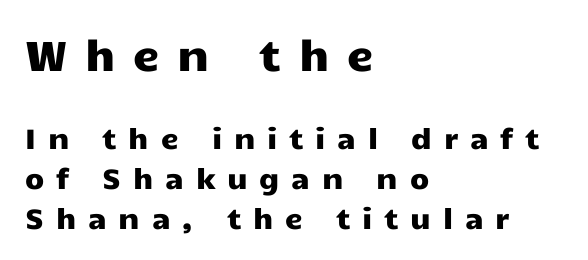
Q: Is the text italic (slanted)? A: No, it is upright.
Q: Is the typeface a serif or a sans-serif typeface? A: Sans-serif.
Q: Is the text underlined? A: No.
Q: How is the paragraph aligned? A: Left-aligned.
Q: Is the spacing between letters normal or unusually wide? A: Unusually wide.
Q: Is the spacing between lines tight, normal or loose? A: Normal.
Q: Which block of text is set in a larger size, the first (top) or the second (bottom)? A: The first (top) one.
Q: Width (condensed, normal, or wide)? A: Wide.
Q: Stroke contrast? A: Low.
Q: x-height? A: Medium.
Q: Monospaced? A: No.
